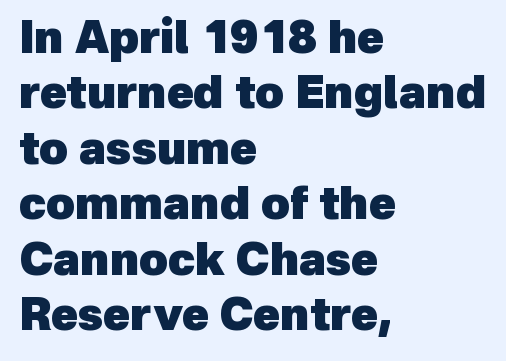
{"serif": "no", "bold": "yes", "weight": "heavy", "width": "normal", "x_height": "medium", "monospaced": "no", "underline": "no", "align": "left", "line_spacing": "normal", "line_spacing_ratio": 1.26, "letter_spacing": "normal", "letter_spacing_em": 0.0, "glyph_px": 44}
